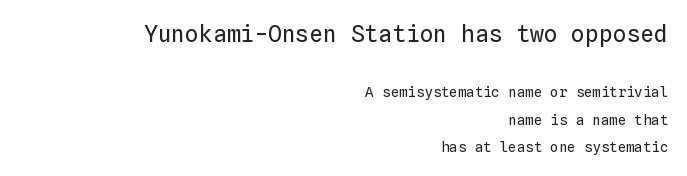
Q: Is the text bold? A: No.
Q: Is the text italic (slanted)? A: No, it is upright.
Q: Is the text underlined? A: No.
Q: How is the paragraph aligned? A: Right-aligned.
Q: Is the spacing between letters normal or unusually wide? A: Normal.
Q: Is the spacing between lines tight, normal or loose? A: Loose.
Q: Which block of text is set in a larger size, the first (top) or the second (bottom)? A: The first (top) one.
